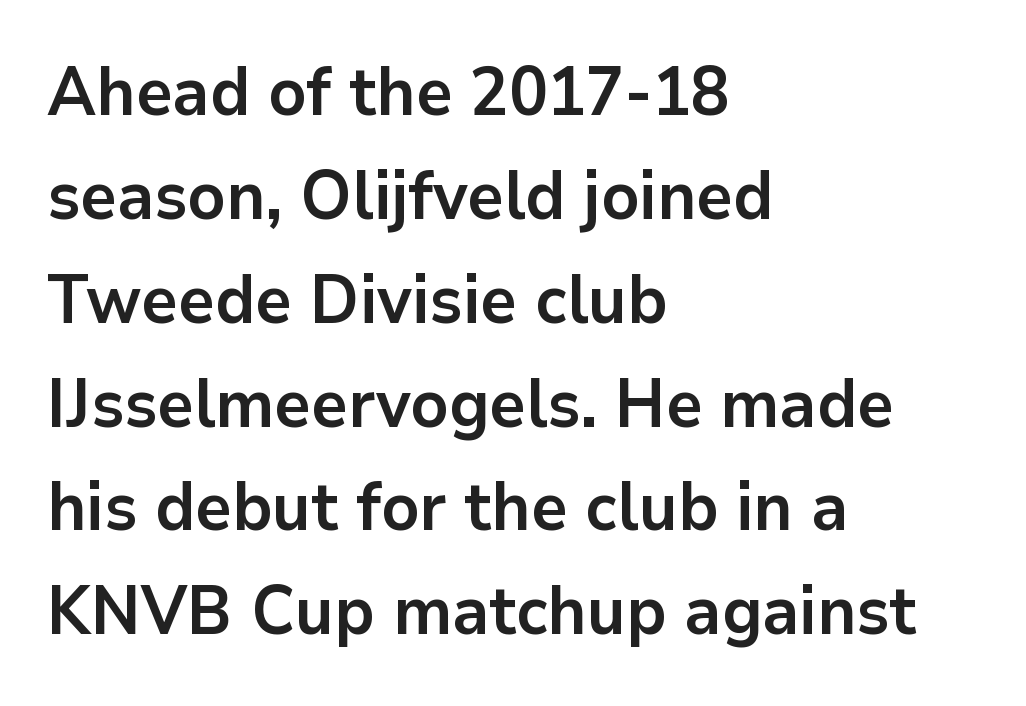
Q: Is the text bold? A: Yes.
Q: Is the text italic (slanted)? A: No, it is upright.
Q: Is the typeface a serif or a sans-serif typeface? A: Sans-serif.
Q: Is the text underlined? A: No.
Q: How is the paragraph aligned? A: Left-aligned.
Q: Is the spacing between letters normal or unusually wide? A: Normal.
Q: Is the spacing between lines tight, normal or loose? A: Normal.
Q: Width (condensed, normal, or wide)? A: Normal.
Q: Stroke contrast? A: Low.
Q: x-height? A: Medium.
Q: Monospaced? A: No.
